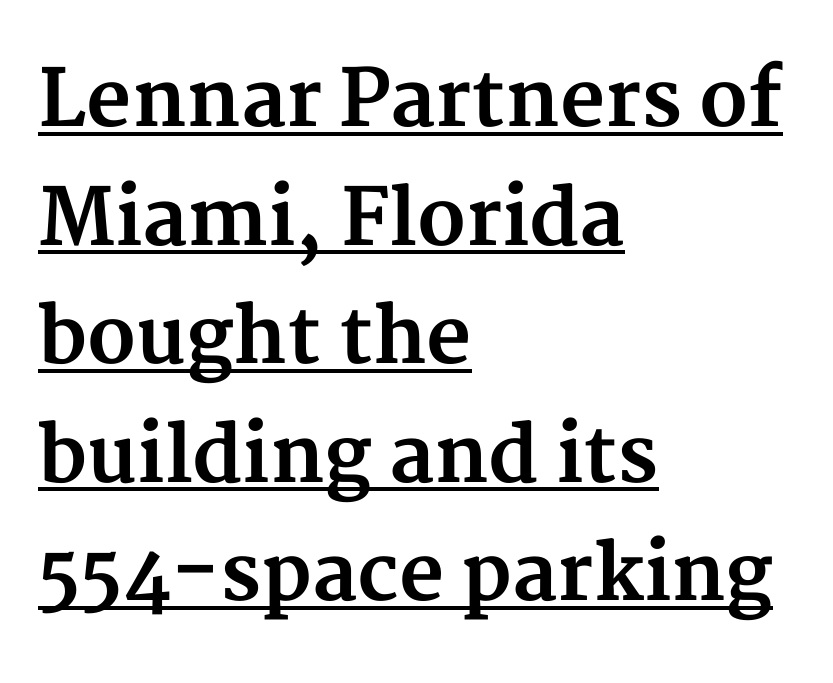
The image shows 78 px bold serif type, upright; set left-aligned, normal line spacing (1.52x), normal letter spacing, underlined; medium stroke contrast and a medium x-height.
